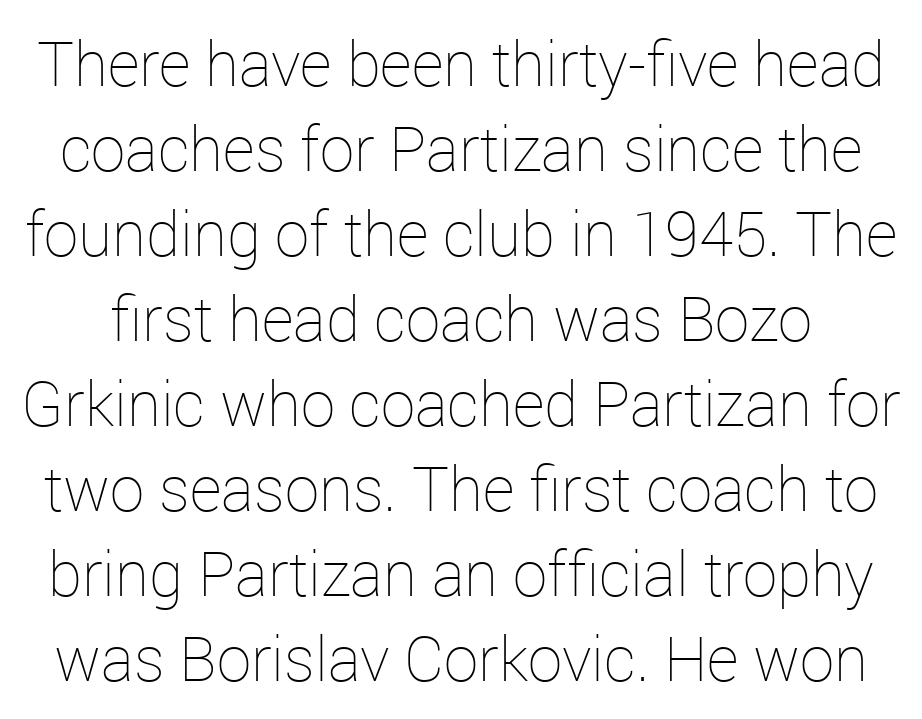
The image shows 62 px thin type, upright; set normal line spacing (1.37x), normal letter spacing, not underlined; low stroke contrast and a medium x-height.
